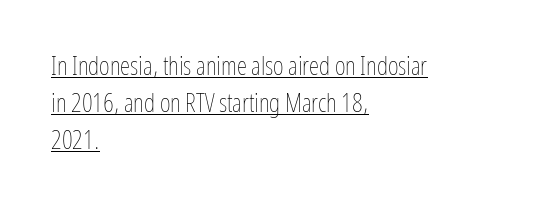
{"italic": "no", "bold": "no", "underline": "yes", "align": "left", "line_spacing": "normal", "line_spacing_ratio": 1.42, "letter_spacing": "normal", "letter_spacing_em": 0.0, "glyph_px": 26}
